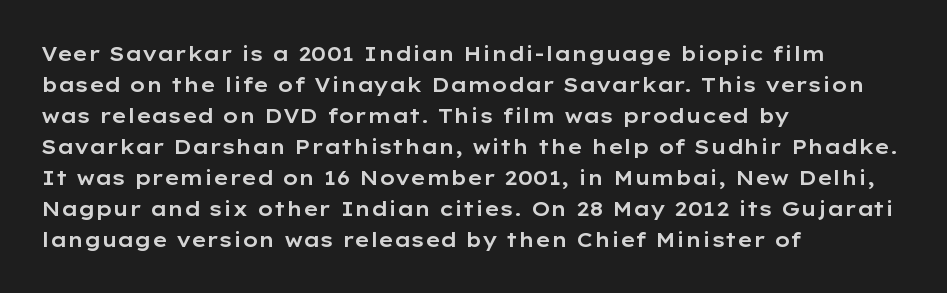
Q: Is the text italic (slanted)? A: No, it is upright.
Q: Is the text underlined? A: No.
Q: How is the paragraph aligned? A: Left-aligned.
Q: Is the spacing between letters normal or unusually wide? A: Normal.
Q: Is the spacing between lines tight, normal or loose? A: Normal.
